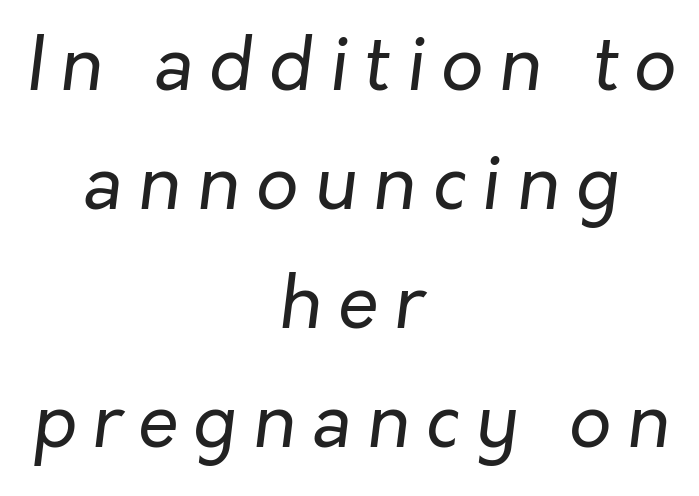
The area under the type is left untouched. Think of a printed novel: that variable character pitch is what you see here. Weight: in the light-to-regular range. These lines have a slow, spaced-out rhythm from letter to letter. This rendering uses center alignment, leaving both contours irregular but symmetric. Interline gaps are of average width in this sample.
